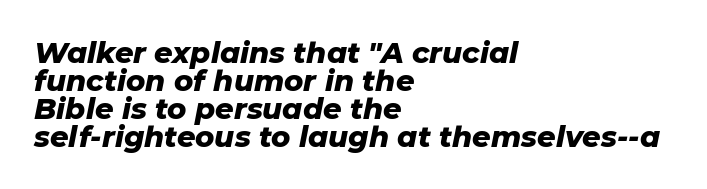
Note the varied advance widths — an 'i' is clearly narrower than an 'm'. Typographic density is high because the face is bold. Every row of glyphs begins at an identical x-position on the left. Every character sits at an angle, as italics do. Very little white space separates one row of letters from the next. Beneath every word, the page is bare.
